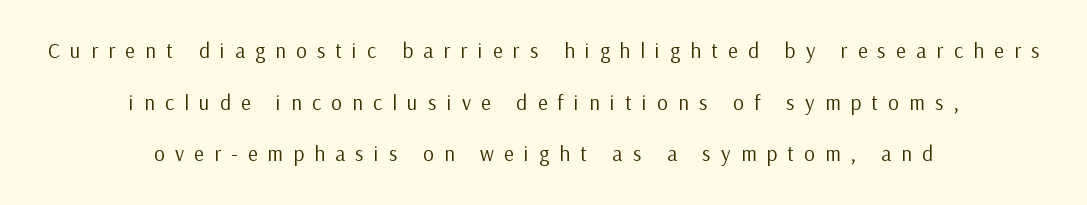
{"italic": "no", "bold": "no", "underline": "no", "align": "center", "line_spacing": "loose", "line_spacing_ratio": 2.46, "letter_spacing": "wide", "letter_spacing_em": 0.49, "glyph_px": 21}
